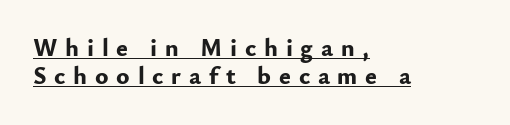
Q: Is the text bold? A: Yes.
Q: Is the text italic (slanted)? A: No, it is upright.
Q: Is the text underlined? A: Yes.
Q: How is the paragraph aligned? A: Left-aligned.
Q: Is the spacing between letters normal or unusually wide? A: Unusually wide.
Q: Is the spacing between lines tight, normal or loose? A: Tight.
